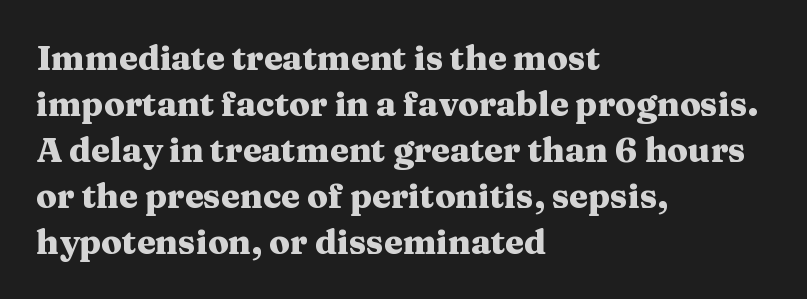
{"serif": "yes", "italic": "no", "bold": "yes", "weight": "heavy", "width": "wide", "stroke_contrast": "medium", "x_height": "medium", "monospaced": "no", "underline": "no", "align": "left", "line_spacing": "normal", "line_spacing_ratio": 1.35, "letter_spacing": "normal", "letter_spacing_em": 0.0, "glyph_px": 34}
